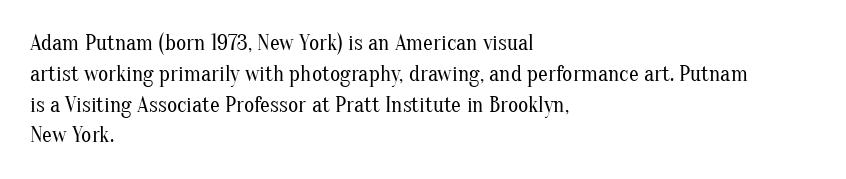
Summary of vertical rhythm: regular, with standard interline spacing. Short note: letters normally spaced. The font's upright variant was chosen for this text. Casual observation: everything's shoved over to the left.
